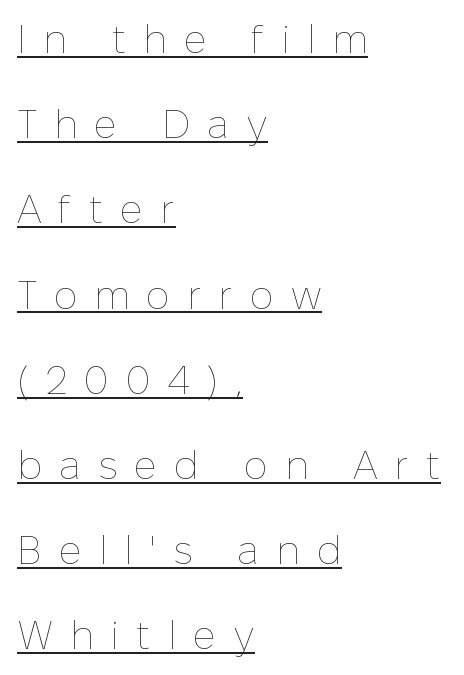
The image shows 40 px thin type, upright; set left-aligned, loose line spacing (2.13x), unusually wide letter spacing (+0.42 em), underlined; low stroke contrast and a medium x-height.
